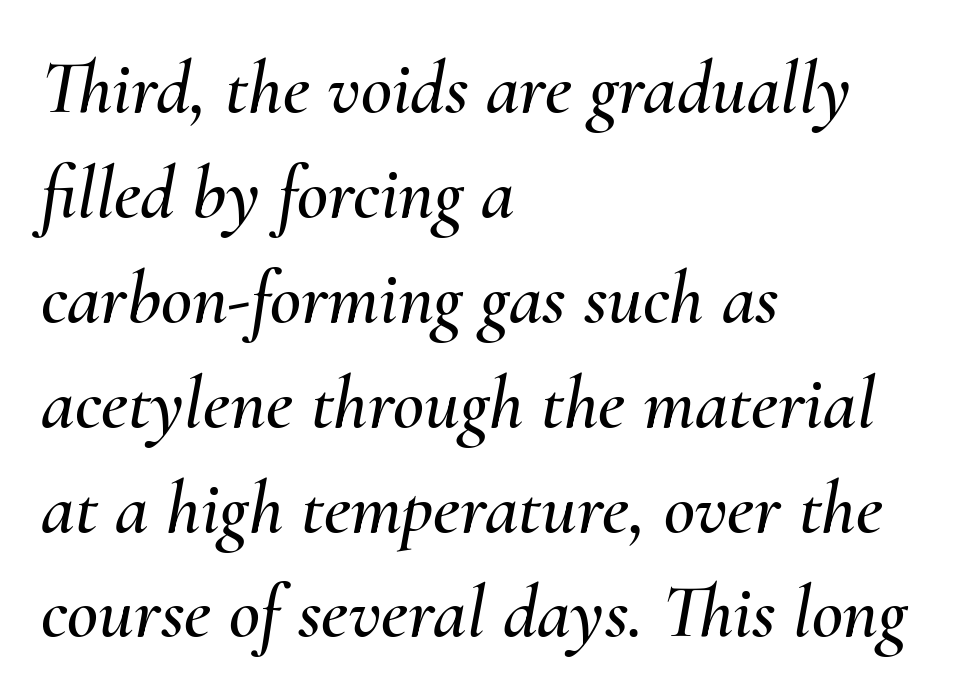
Q: Is the text italic (slanted)? A: Yes, it leans right by about 10 degrees.
Q: Is the text underlined? A: No.
Q: How is the paragraph aligned? A: Left-aligned.
Q: Is the spacing between letters normal or unusually wide? A: Normal.
Q: Is the spacing between lines tight, normal or loose? A: Normal.
Q: Width (condensed, normal, or wide)? A: Normal.
Q: Stroke contrast? A: Medium.
Q: x-height? A: Small.
Q: Monospaced? A: No.
